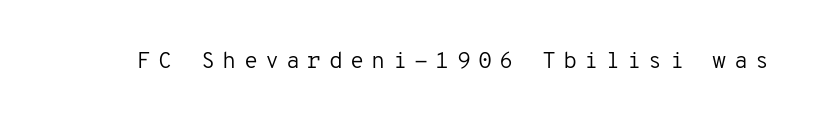
The image shows 23 px text type, upright; set unusually wide letter spacing (+0.31 em), not underlined.
